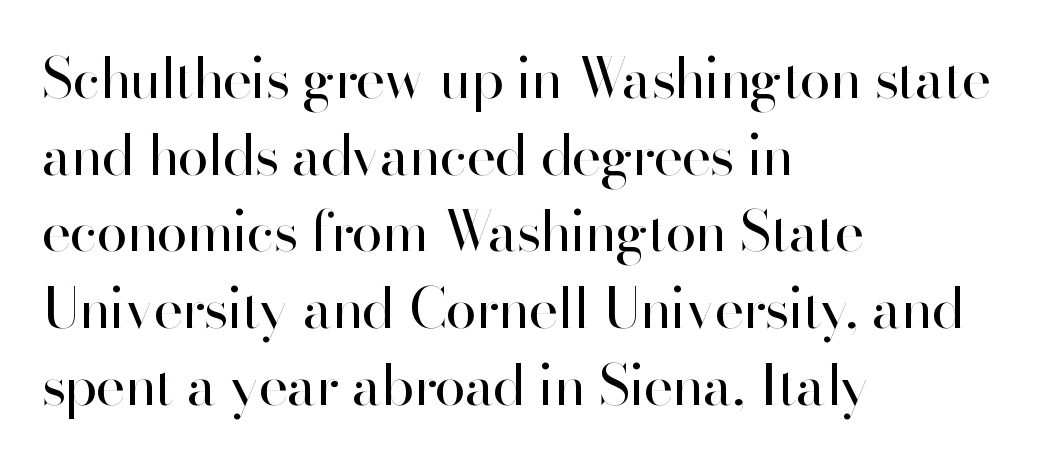
{"serif": "no", "italic": "no", "bold": "no", "weight": "regular", "width": "normal", "stroke_contrast": "high", "x_height": "small", "monospaced": "no", "underline": "no", "align": "left", "line_spacing": "normal", "line_spacing_ratio": 1.37, "letter_spacing": "normal", "letter_spacing_em": 0.0, "glyph_px": 56}
